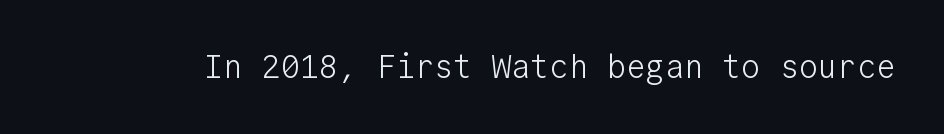
The image shows 32 px light sans-serif type, upright, monospaced; set normal letter spacing, not underlined; low stroke contrast and a medium x-height.
